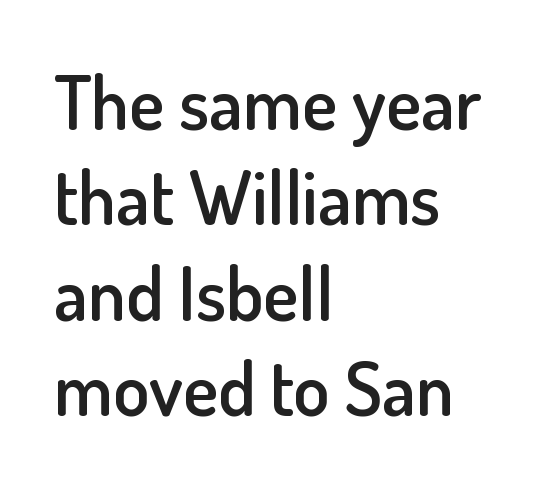
{"serif": "no", "italic": "no", "bold": "semi", "weight": "semibold", "width": "normal", "stroke_contrast": "low", "x_height": "small", "monospaced": "no", "underline": "no", "align": "left", "line_spacing": "normal", "line_spacing_ratio": 1.29, "letter_spacing": "normal", "letter_spacing_em": 0.0, "glyph_px": 74}
